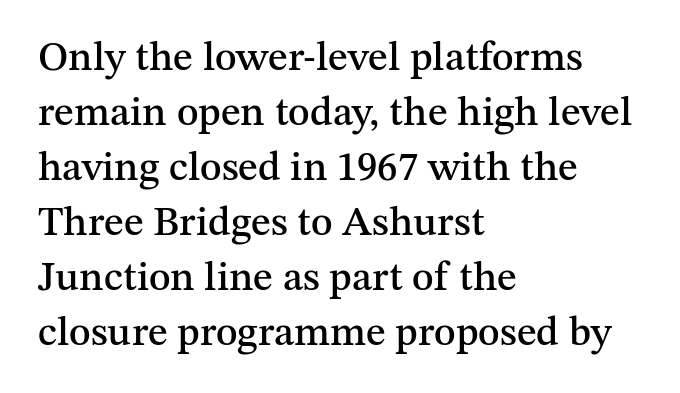
The image shows 41 px serif type, upright; set left-aligned, normal line spacing (1.34x), normal letter spacing, not underlined; medium stroke contrast and a medium x-height.
